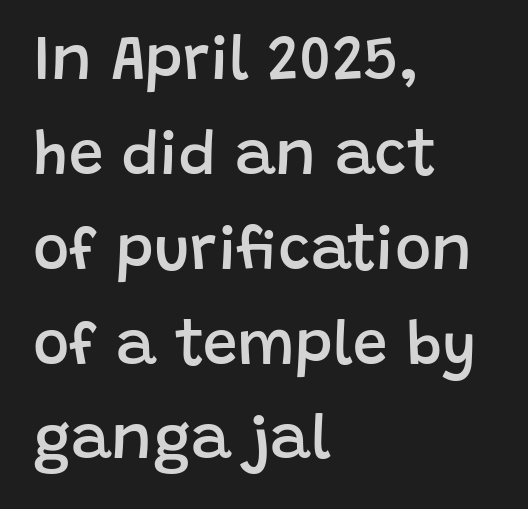
Q: Is the text bold? A: Semi-bold.
Q: Is the text italic (slanted)? A: No, it is upright.
Q: Is the typeface a serif or a sans-serif typeface? A: Sans-serif.
Q: Is the text underlined? A: No.
Q: How is the paragraph aligned? A: Left-aligned.
Q: Is the spacing between letters normal or unusually wide? A: Normal.
Q: Is the spacing between lines tight, normal or loose? A: Normal.
Q: Width (condensed, normal, or wide)? A: Normal.
Q: Stroke contrast? A: Low.
Q: x-height? A: Large.
Q: Monospaced? A: No.
